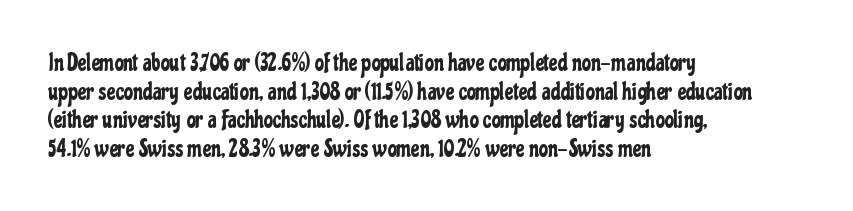
Each line starts at the same left margin while the right side varies. This sample uses plain, unmodified letter spacing. Only glyphs here, with clear space below each row. The letters stand upright; this is a roman face.
